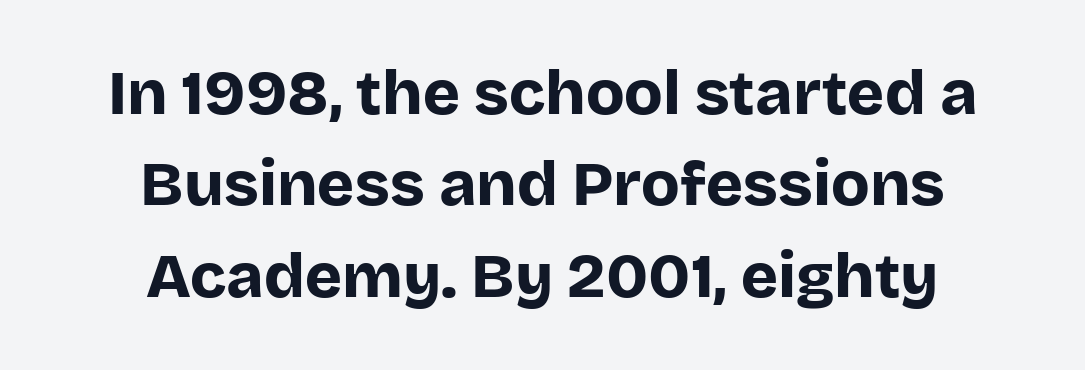
{"serif": "no", "italic": "no", "bold": "yes", "weight": "bold", "width": "normal", "stroke_contrast": "low", "x_height": "large", "monospaced": "no", "underline": "no", "align": "center", "line_spacing": "normal", "line_spacing_ratio": 1.45, "letter_spacing": "normal", "letter_spacing_em": 0.0, "glyph_px": 63}
